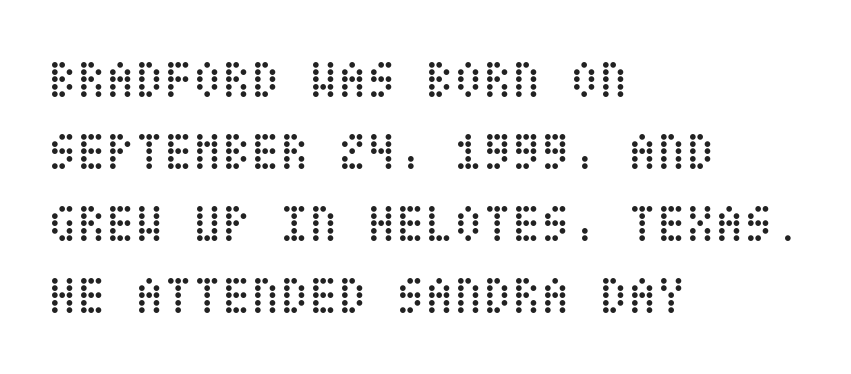
Q: Is the text bold? A: No.
Q: Is the text italic (slanted)? A: No, it is upright.
Q: Is the text underlined? A: No.
Q: How is the paragraph aligned? A: Left-aligned.
Q: Is the spacing between letters normal or unusually wide? A: Normal.
Q: Is the spacing between lines tight, normal or loose? A: Normal.
Q: Width (condensed, normal, or wide)? A: Condensed.
Q: Stroke contrast? A: Low.
Q: x-height? A: Large.
